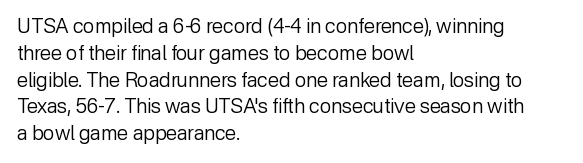
The image shows 20 px text type, upright; set left-aligned, normal line spacing (1.34x), normal letter spacing, not underlined.
